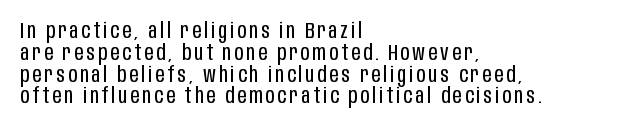
The rag falls on the right side of this text block. This rendering features lettering with no underline. Weight: regular or lighter. Leading: reduced.
